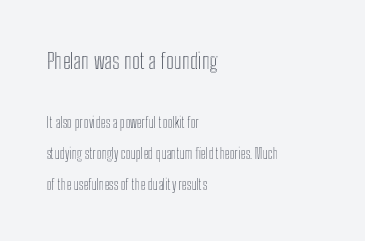
You could call the tracking neutral — neither tight nor loose. The rendering anchors every line to the left-hand side. How would I describe the line gaps? Wide and relaxed. A bare baseline throughout the passage. The specimen reads as upright at a glance.
